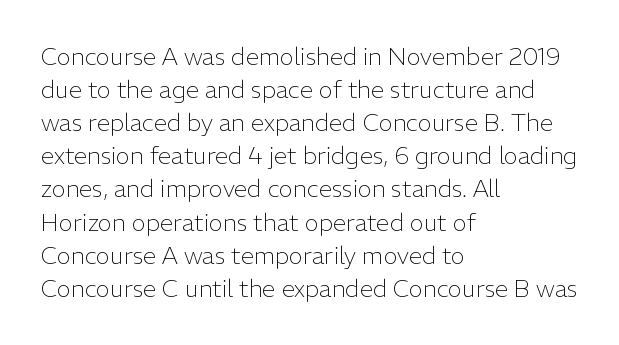
{"italic": "no", "bold": "no", "underline": "no", "align": "left", "line_spacing": "normal", "line_spacing_ratio": 1.38, "letter_spacing": "normal", "letter_spacing_em": 0.0, "glyph_px": 24}
